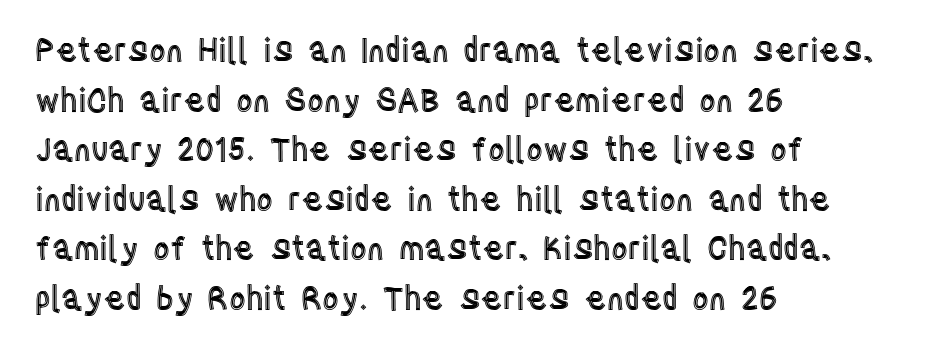
{"italic": "no", "width": "condensed", "x_height": "large", "monospaced": "no", "underline": "no", "align": "left", "line_spacing": "normal", "line_spacing_ratio": 1.55, "letter_spacing": "normal", "letter_spacing_em": 0.0, "glyph_px": 32}
